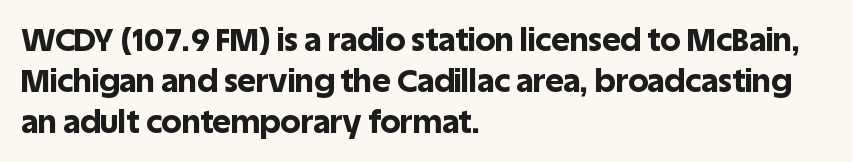
Q: Is the text bold? A: Yes.
Q: Is the text italic (slanted)? A: No, it is upright.
Q: Is the typeface a serif or a sans-serif typeface? A: Sans-serif.
Q: Is the text underlined? A: No.
Q: How is the paragraph aligned? A: Left-aligned.
Q: Is the spacing between letters normal or unusually wide? A: Normal.
Q: Is the spacing between lines tight, normal or loose? A: Normal.
Q: Width (condensed, normal, or wide)? A: Normal.
Q: x-height? A: Large.
Q: Monospaced? A: No.
